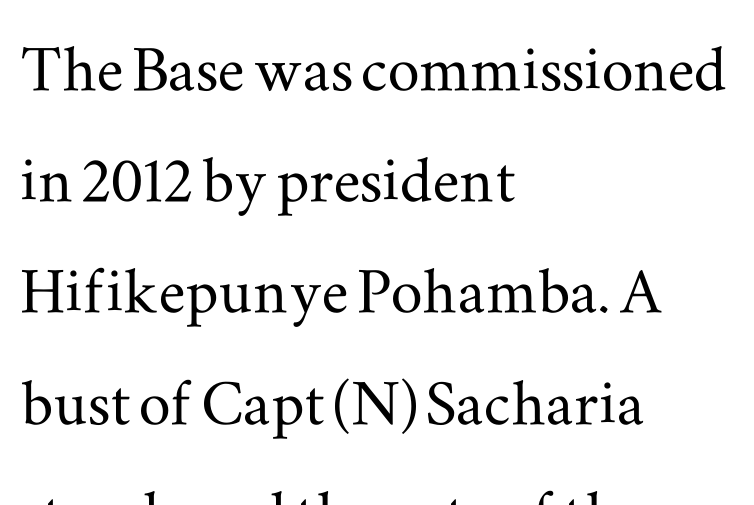
The image shows 80 px wide serif type, upright; set left-aligned, normal line spacing (1.39x), normal letter spacing, not underlined; medium stroke contrast and a small x-height.
